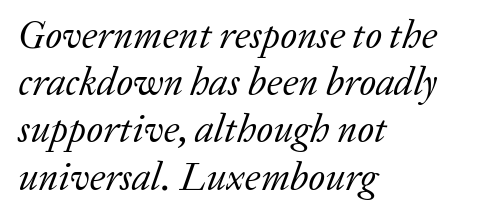
{"serif": "yes", "italic": "yes", "lean": "right", "slant_degrees": 20, "bold": "no", "weight": "regular", "width": "normal", "stroke_contrast": "low", "x_height": "medium", "monospaced": "no", "underline": "no", "align": "left", "line_spacing_ratio": 1.21, "letter_spacing": "normal", "letter_spacing_em": 0.0, "glyph_px": 39}
